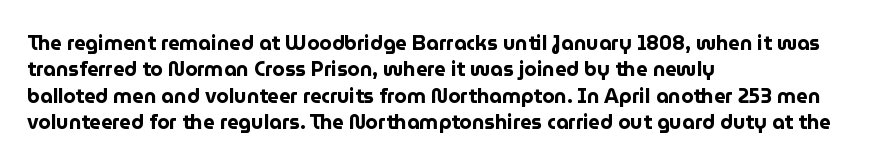
The image shows 20 px bold type, upright; set left-aligned, normal line spacing (1.32x), normal letter spacing, not underlined.
